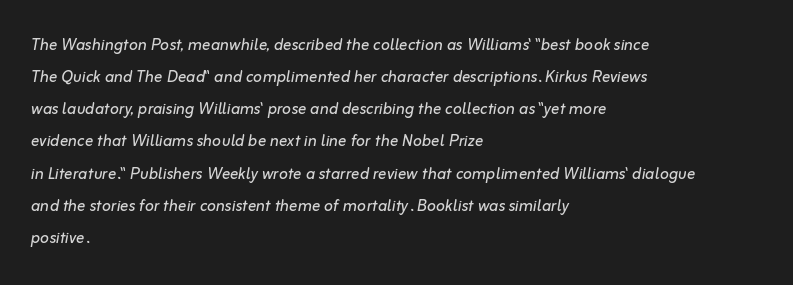
Horizontally, the lines are justified to the leading edge only. Descenders hang freely into open space. Unbolded letterforms with no extra heft. A typesetter would call this leading conventional body-copy spacing. The rendering keeps characters at their native spacing. The axis of the letterforms is tilted away from vertical.
